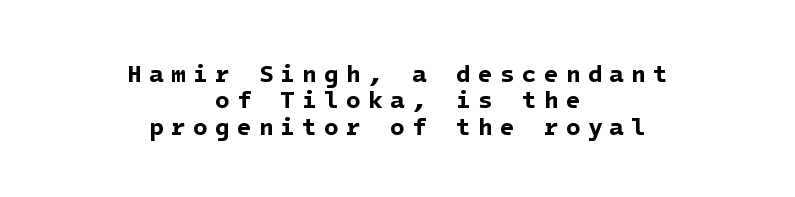
The image shows 24 px bold type; set centered, tight line spacing (1.1x), unusually wide letter spacing (+0.3 em), not underlined.
